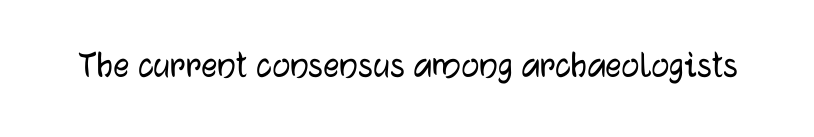
Q: Is the text italic (slanted)? A: No, it is upright.
Q: Is the typeface a serif or a sans-serif typeface? A: Sans-serif.
Q: Is the text underlined? A: No.
Q: Is the spacing between letters normal or unusually wide? A: Normal.
Q: Width (condensed, normal, or wide)? A: Normal.
Q: Stroke contrast? A: Low.
Q: x-height? A: Medium.
Q: Monospaced? A: No.
